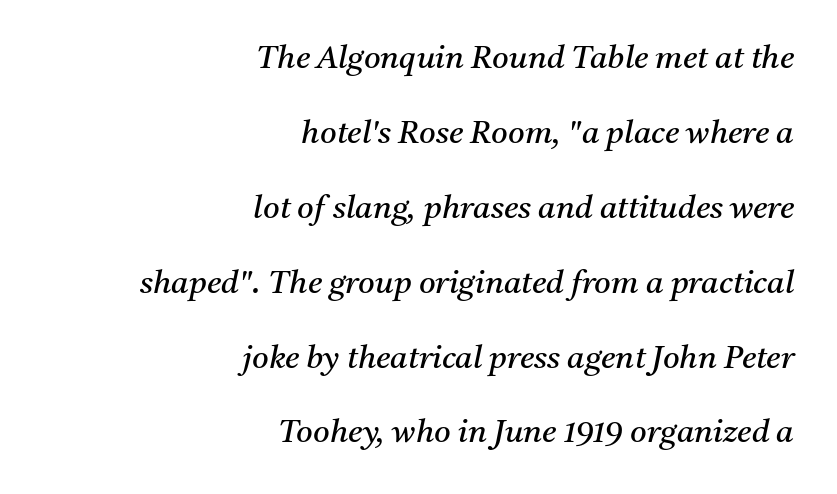
{"serif": "yes", "italic": "yes", "lean": "right", "slant_degrees": 11, "bold": "no", "weight": "regular", "width": "normal", "stroke_contrast": "medium", "x_height": "medium", "monospaced": "no", "underline": "no", "align": "right", "line_spacing": "loose", "line_spacing_ratio": 2.34, "letter_spacing": "normal", "letter_spacing_em": 0.0, "glyph_px": 32}
